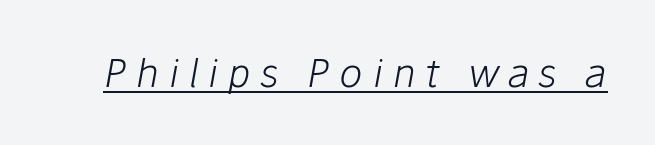
The image shows 39 px light type, italic (leaning right); set unusually wide letter spacing (+0.25 em), underlined; low stroke contrast and a medium x-height.
